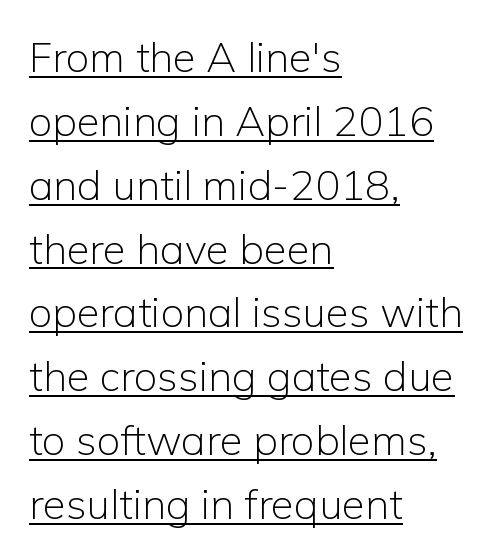
Q: Is the text bold? A: No.
Q: Is the text italic (slanted)? A: No, it is upright.
Q: Is the typeface a serif or a sans-serif typeface? A: Sans-serif.
Q: Is the text underlined? A: Yes.
Q: How is the paragraph aligned? A: Left-aligned.
Q: Is the spacing between letters normal or unusually wide? A: Normal.
Q: Is the spacing between lines tight, normal or loose? A: Normal.
Q: Width (condensed, normal, or wide)? A: Normal.
Q: Stroke contrast? A: Low.
Q: x-height? A: Medium.
Q: Monospaced? A: No.
